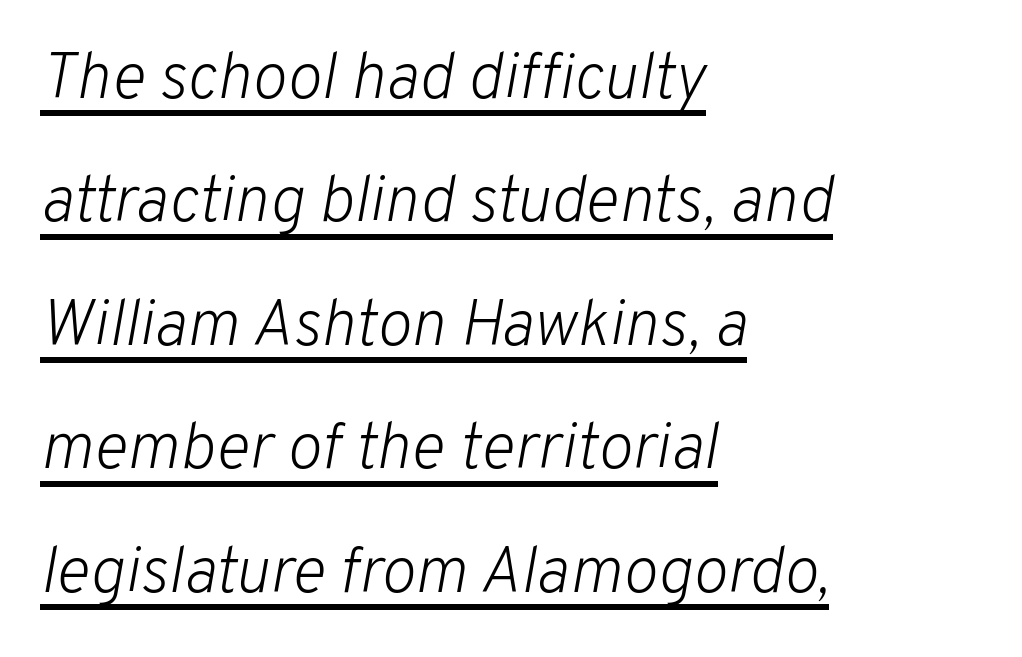
Q: Is the text bold? A: No.
Q: Is the text italic (slanted)? A: Yes, it leans right by about 10 degrees.
Q: Is the text underlined? A: Yes.
Q: How is the paragraph aligned? A: Left-aligned.
Q: Is the spacing between letters normal or unusually wide? A: Normal.
Q: Is the spacing between lines tight, normal or loose? A: Loose.
Q: Width (condensed, normal, or wide)? A: Normal.
Q: Stroke contrast? A: Low.
Q: x-height? A: Medium.
Q: Monospaced? A: No.
